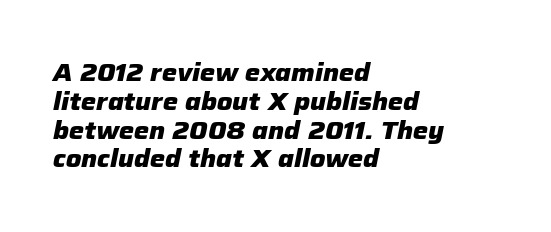
The gap between lines stays unmarked. Nobody touched the tracking dial on this one. The glyphs have the mass of a bold cut. Looking at the ascenders, they clearly lean. A student would call this left alignment; a typographer would say flush left, rag right.
